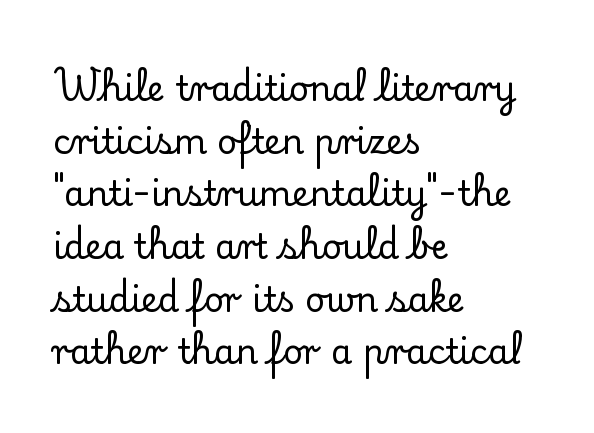
{"serif": "yes", "italic": "no", "width": "normal", "stroke_contrast": "low", "x_height": "small", "monospaced": "no", "underline": "no", "align": "left", "line_spacing": "normal", "line_spacing_ratio": 1.55, "letter_spacing": "normal", "letter_spacing_em": 0.0, "glyph_px": 34}
